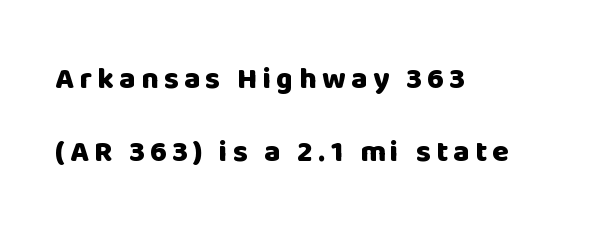
The image shows 30 px heavy sans-serif type, upright; set left-aligned, loose line spacing (2.44x), not underlined; low stroke contrast and a large x-height.
